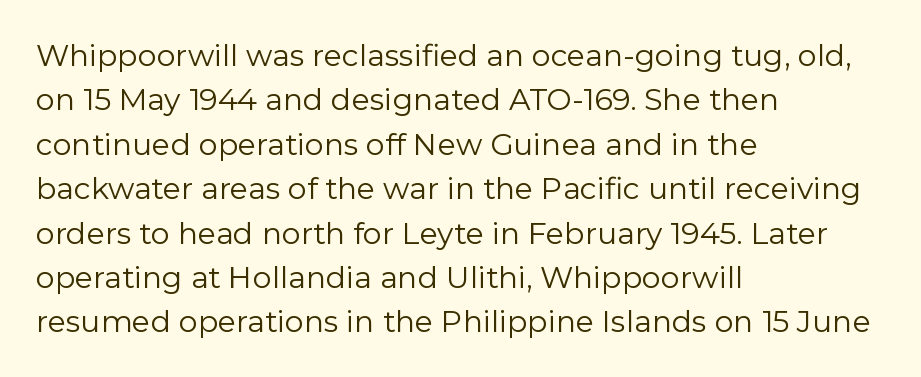
{"serif": "no", "italic": "no", "bold": "no", "weight": "regular", "width": "normal", "stroke_contrast": "low", "x_height": "medium", "monospaced": "no", "underline": "no", "align": "left", "line_spacing": "normal", "line_spacing_ratio": 1.48, "letter_spacing": "normal", "letter_spacing_em": 0.0, "glyph_px": 30}
